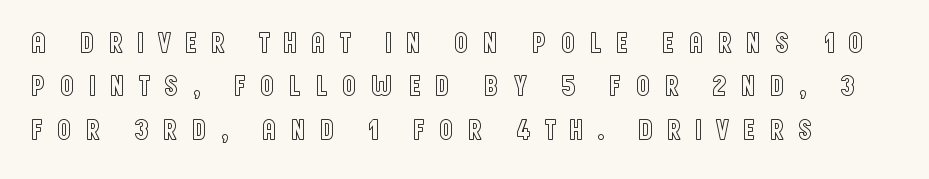
The image shows 29 px condensed type, upright; set normal line spacing (1.5x), unusually wide letter spacing (+0.46 em), not underlined; a large x-height.
